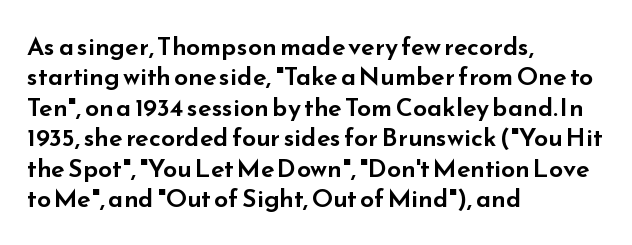
Q: Is the text italic (slanted)? A: No, it is upright.
Q: Is the text underlined? A: No.
Q: How is the paragraph aligned? A: Left-aligned.
Q: Is the spacing between letters normal or unusually wide? A: Normal.
